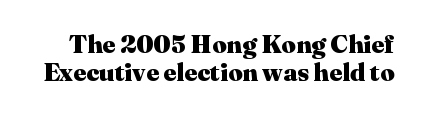
Nope, not italic — everything's standing straight. The strip under each line holds only bare page. Compared with typical body copy, the letter spacing here is the same. One glance says dense: line gaps are narrower than usual. Strong, thick strokes mark this as bold type.
